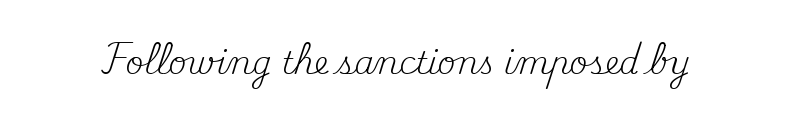
{"serif": "yes", "bold": "no", "weight": "regular", "width": "normal", "stroke_contrast": "medium", "x_height": "small", "monospaced": "no", "underline": "no", "letter_spacing": "normal", "letter_spacing_em": 0.0, "glyph_px": 31}
